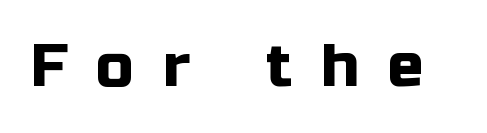
The letters carry no serifs — their stems end cleanly without finishing strokes. Compared with typical body copy, the letter spacing here is much looser. A typesetter would call this proportional, since set widths differ per character. Every stem runs plumb, perpendicular to the baseline.
